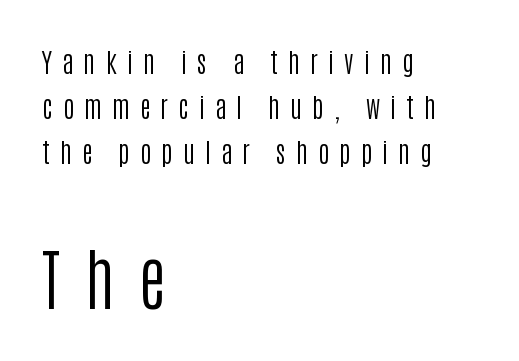
{"serif": "no", "italic": "no", "bold": "no", "weight": "regular", "width": "condensed", "stroke_contrast": "low", "x_height": "large", "monospaced": "no", "underline": "no", "align": "left", "line_spacing": "normal", "line_spacing_ratio": 1.67, "letter_spacing": "wide", "letter_spacing_em": 0.37, "larger_block": "second", "size_ratio": 2.48, "glyph_px": 67}
